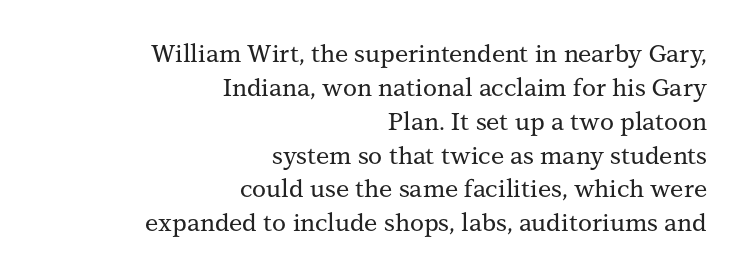
Q: Is the text italic (slanted)? A: No, it is upright.
Q: Is the text underlined? A: No.
Q: How is the paragraph aligned? A: Right-aligned.
Q: Is the spacing between letters normal or unusually wide? A: Normal.
Q: Is the spacing between lines tight, normal or loose? A: Normal.
